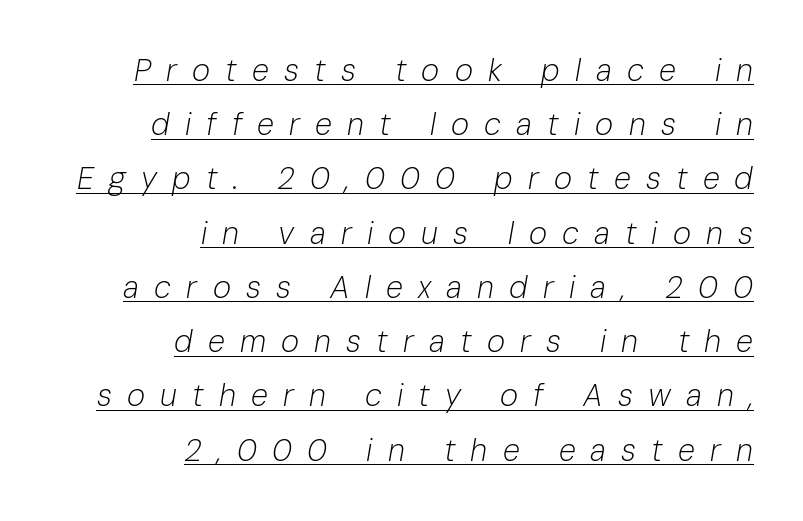
Slanted lettering throughout. What decoration does the sample have? An underline. Right-aligned paragraph, ragged on the left. The cut favours lightness, reaching ordinary text weight at its darkest.
